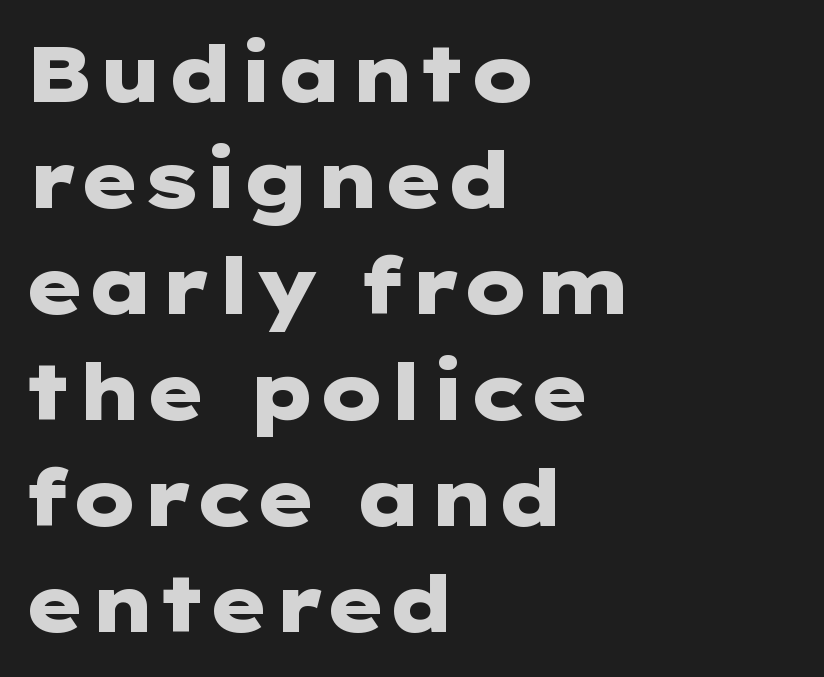
Unmarked baselines from the first word to the last. If you drew a line through each stem, it would be perfectly vertical. The paragraph has a hard left edge and a soft right edge. Students, note that the glyphs here touch the page at normal intervals. Check where the strokes stop: nothing finishes them off — pure sans.
